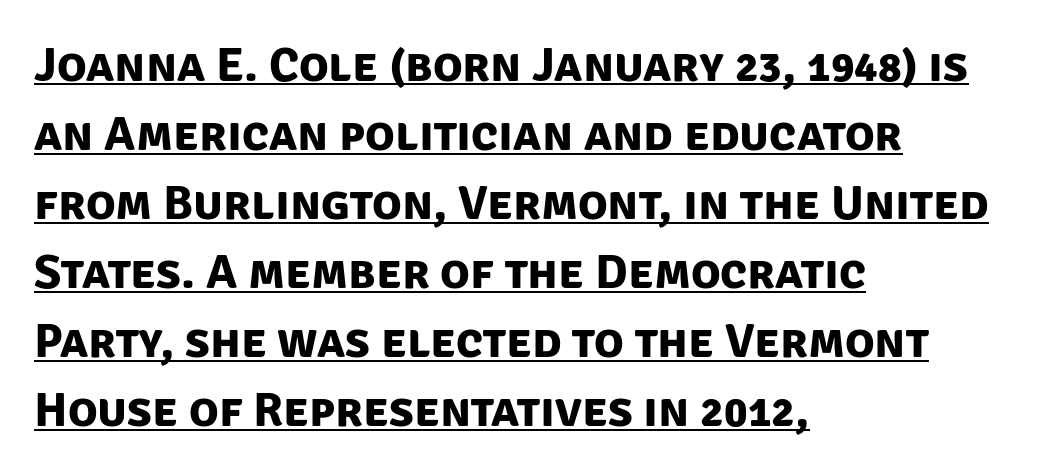
Stroke terminals: plain, sans-serif. Line starts are locked; line ends wander. These lines sit exactly where default settings would place them. Students, this is bold: see how much ink each stroke carries.
